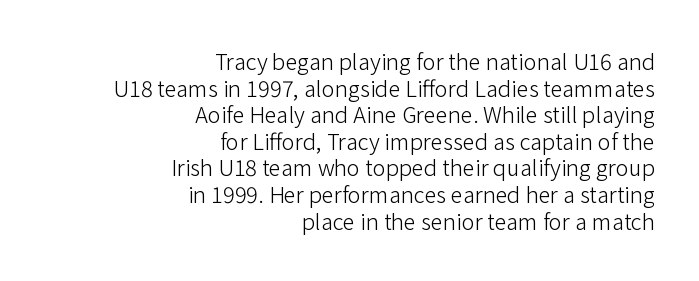
Q: Is the text bold? A: No.
Q: Is the text italic (slanted)? A: No, it is upright.
Q: Is the text underlined? A: No.
Q: How is the paragraph aligned? A: Right-aligned.
Q: Is the spacing between letters normal or unusually wide? A: Normal.
